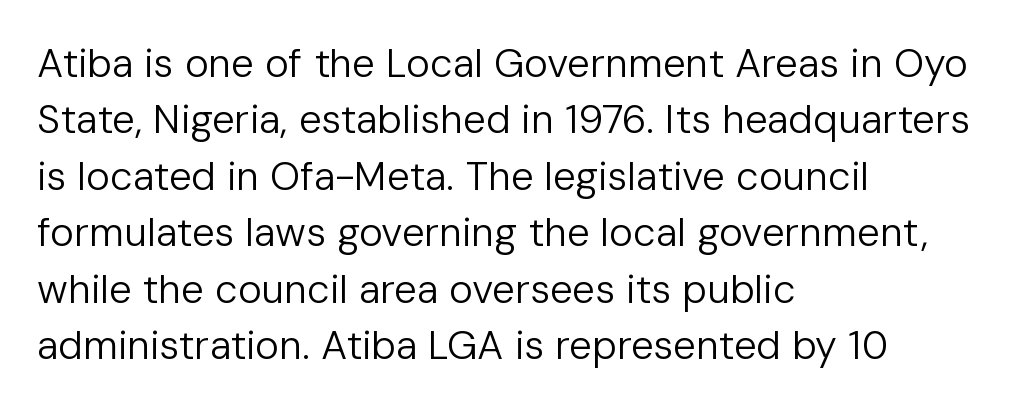
The image shows 40 px regular-weight sans-serif type, upright; set left-aligned, normal line spacing (1.41x), normal letter spacing, not underlined; low stroke contrast and a medium x-height.
